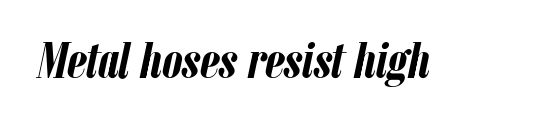
The image shows 51 px semibold, condensed type, italic (leaning right); set normal letter spacing, not underlined; low stroke contrast and a medium x-height.
